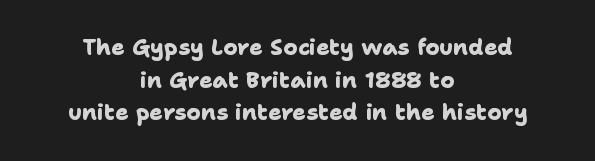
Q: Is the text bold? A: Yes.
Q: Is the text underlined? A: No.
Q: How is the paragraph aligned? A: Centered.
Q: Is the spacing between letters normal or unusually wide? A: Normal.
Q: Is the spacing between lines tight, normal or loose? A: Normal.
